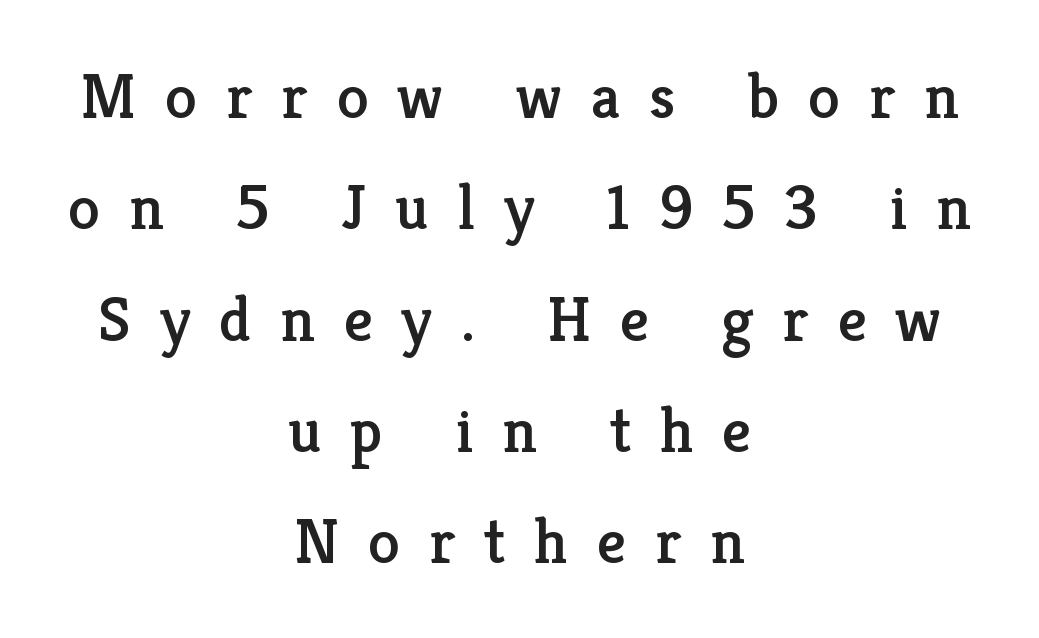
Short note: letters widely spaced. The area under the type is left untouched. Horizontal alignment here is central, giving a formal, balanced look. Quick note: not italic, upright.
